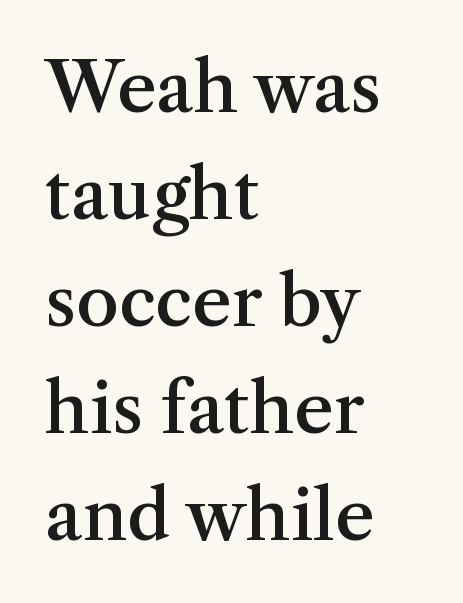
{"serif": "yes", "italic": "no", "bold": "semi", "weight": "semibold", "width": "normal", "stroke_contrast": "medium", "x_height": "medium", "monospaced": "no", "underline": "no", "align": "left", "line_spacing": "normal", "line_spacing_ratio": 1.55, "letter_spacing": "normal", "letter_spacing_em": 0.0, "glyph_px": 69}
